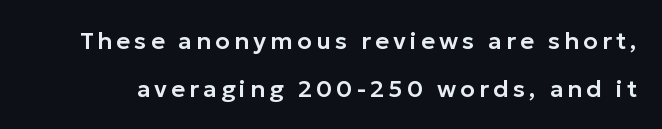
The image shows 24 px text type, upright; set loose line spacing (1.98x), not underlined.
